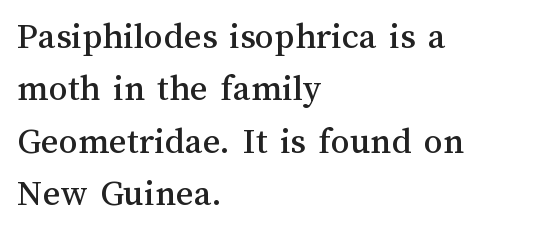
{"italic": "no", "width": "normal", "stroke_contrast": "medium", "x_height": "medium", "monospaced": "no", "underline": "no", "align": "left", "line_spacing": "normal", "line_spacing_ratio": 1.38, "letter_spacing": "normal", "letter_spacing_em": 0.0, "glyph_px": 38}
